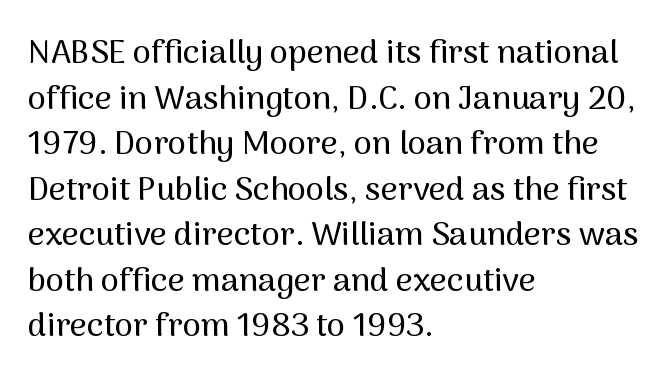
The image shows 33 px sans-serif type, upright; set left-aligned, normal line spacing (1.38x), normal letter spacing, not underlined; medium stroke contrast and a medium x-height.
